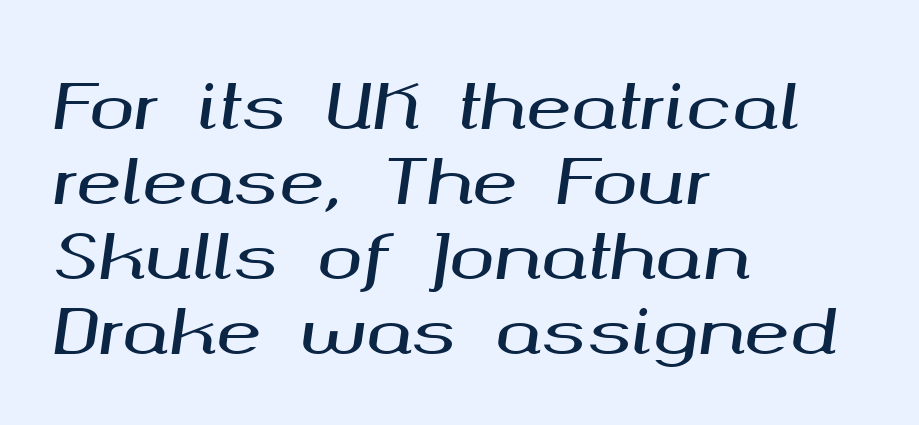
The image shows 61 px wide type, italic (leaning right); set left-aligned, line spacing 1.23x, normal letter spacing, not underlined; medium stroke contrast and a medium x-height.
